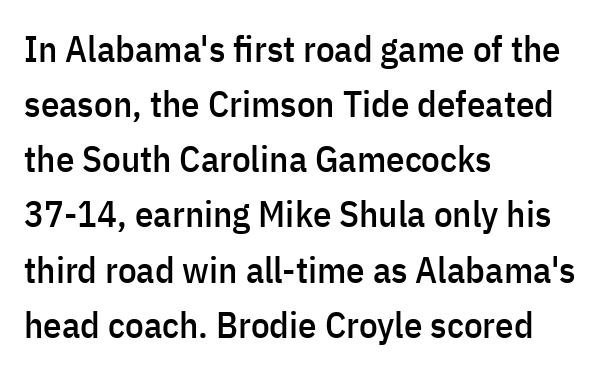
The image shows 37 px condensed sans-serif type, upright; set left-aligned, normal line spacing (1.49x), normal letter spacing, not underlined; low stroke contrast and a medium x-height.
